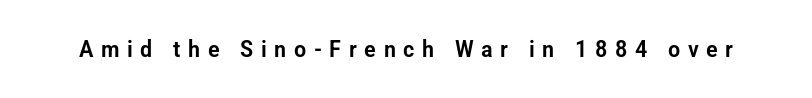
{"italic": "no", "underline": "no", "letter_spacing": "wide", "letter_spacing_em": 0.33, "glyph_px": 23}
